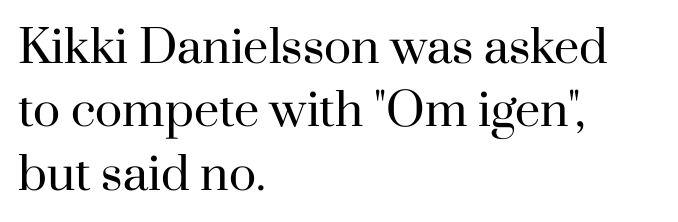
Check where the strokes stop: tiny serifs finish them off. Is this a fixed-width face? No — the glyphs have proportional, varying widths. You can tell it's not italic because the verticals are truly vertical. Each row of text sits above clean, open space. Tracking value appears to be zero — textbook default spacing.
